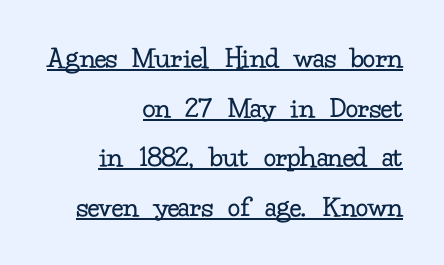
Q: Is the text bold? A: No.
Q: Is the text italic (slanted)? A: No, it is upright.
Q: Is the typeface a serif or a sans-serif typeface? A: Serif.
Q: Is the text underlined? A: Yes.
Q: How is the paragraph aligned? A: Right-aligned.
Q: Is the spacing between letters normal or unusually wide? A: Normal.
Q: Is the spacing between lines tight, normal or loose? A: Normal.
Q: Width (condensed, normal, or wide)? A: Normal.
Q: Stroke contrast? A: Low.
Q: x-height? A: Small.
Q: Monospaced? A: No.
